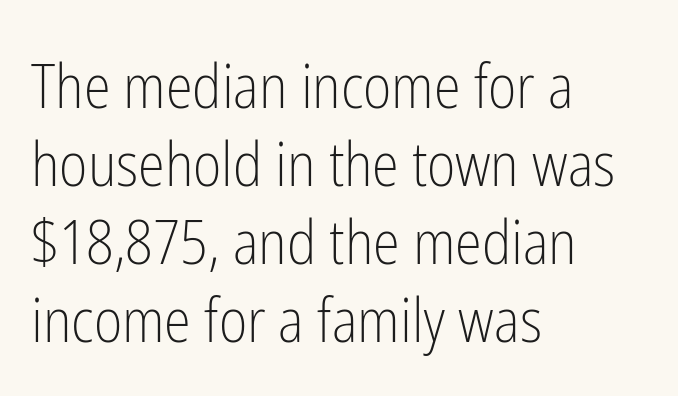
{"serif": "no", "italic": "no", "bold": "no", "weight": "light", "width": "condensed", "stroke_contrast": "low", "x_height": "medium", "monospaced": "no", "underline": "no", "align": "left", "line_spacing": "normal", "line_spacing_ratio": 1.28, "letter_spacing": "normal", "letter_spacing_em": 0.0, "glyph_px": 61}
